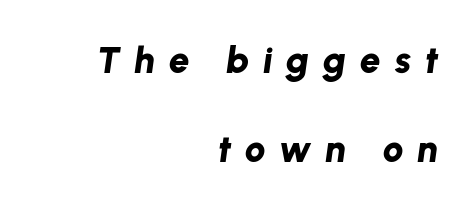
The image shows 37 px bold type, italic (leaning right); set right-aligned, loose line spacing (2.4x), unusually wide letter spacing (+0.37 em), not underlined; low stroke contrast and a medium x-height.
